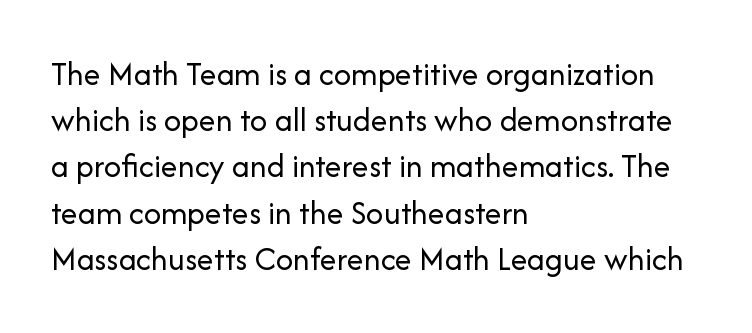
Stems and bowls with no extra thickness — not bold. A normal amount of white space separates one row of letters from the next. These lines are set flush left with a ragged right edge. Note the varied advance widths — an 'i' is clearly narrower than an 'm'. Observe the absence of serifs on each vertical stroke in this sample.
